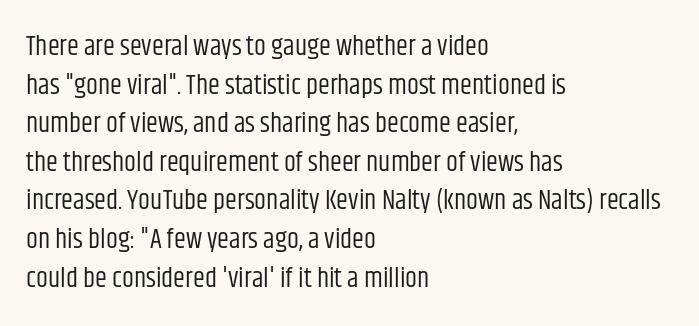
Stroke thickness stays within the range of a standard reading face or lighter. Notice how descenders clear the ascenders below comfortably — that's standard leading. There is no visible air inserted between adjacent glyphs. Casual observation: everything's shoved over to the left. The specimen omits any rule beneath the text block's lines. The letters stand straight up with perfectly vertical stems.
